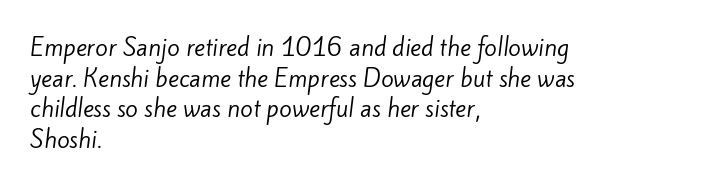
The image shows 23 px text type; set left-aligned, normal line spacing (1.33x), normal letter spacing, not underlined.
